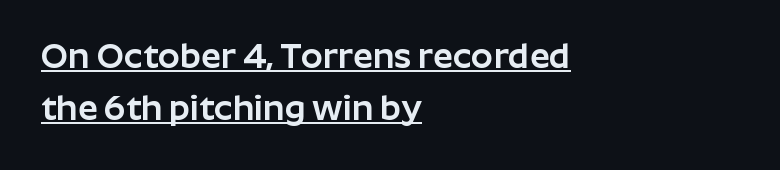
{"serif": "no", "italic": "no", "width": "normal", "stroke_contrast": "low", "x_height": "medium", "monospaced": "no", "underline": "yes", "align": "left", "line_spacing": "normal", "line_spacing_ratio": 1.48, "letter_spacing": "normal", "letter_spacing_em": 0.0, "glyph_px": 35}
